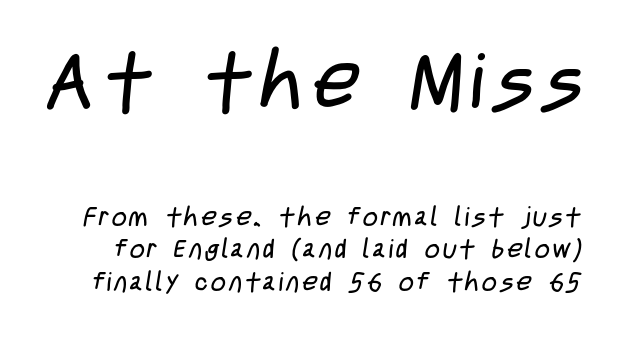
{"serif": "no", "bold": "no", "weight": "regular", "width": "condensed", "stroke_contrast": "low", "x_height": "large", "monospaced": "no", "underline": "no", "line_spacing": "normal", "line_spacing_ratio": 1.25, "larger_block": "first", "size_ratio": 3.04, "glyph_px": 79}
